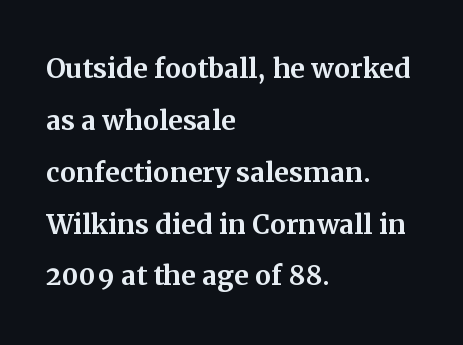
The image shows 36 px serif type, upright; set left-aligned, normal line spacing (1.44x), normal letter spacing, not underlined; medium stroke contrast and a medium x-height.
